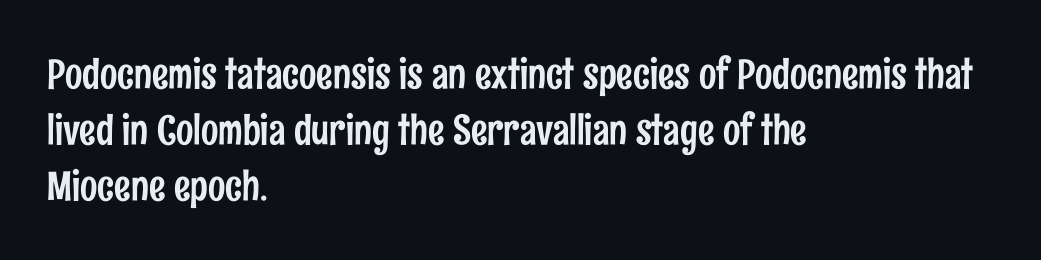
Q: Is the text italic (slanted)? A: No, it is upright.
Q: Is the typeface a serif or a sans-serif typeface? A: Sans-serif.
Q: Is the text underlined? A: No.
Q: How is the paragraph aligned? A: Left-aligned.
Q: Is the spacing between letters normal or unusually wide? A: Normal.
Q: Is the spacing between lines tight, normal or loose? A: Normal.
Q: Width (condensed, normal, or wide)? A: Condensed.
Q: Stroke contrast? A: Low.
Q: x-height? A: Medium.
Q: Monospaced? A: No.
